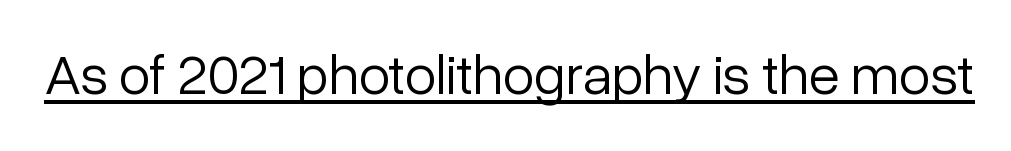
The letters advance in unequal steps, a hallmark of proportional type. To sum up the face: it is a sans, with no serifs. The letterforms sit at book weight or below. A continuous stroke trails under the words, as in a hyperlink. If you drew a line through each stem, it would be perfectly vertical. Inter-character spacing is left at the font's built-in metrics.
